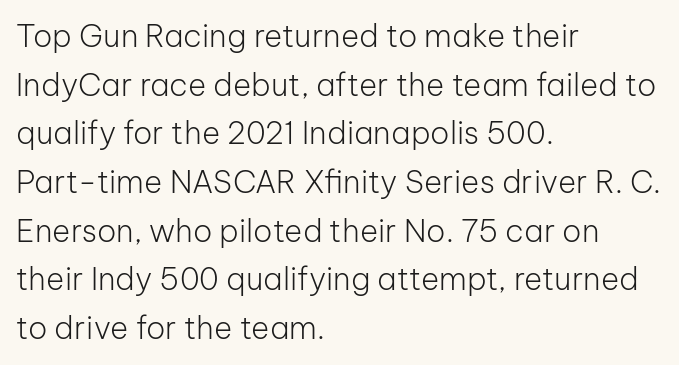
Q: Is the text bold? A: No.
Q: Is the text italic (slanted)? A: No, it is upright.
Q: Is the typeface a serif or a sans-serif typeface? A: Sans-serif.
Q: Is the text underlined? A: No.
Q: How is the paragraph aligned? A: Left-aligned.
Q: Is the spacing between letters normal or unusually wide? A: Normal.
Q: Is the spacing between lines tight, normal or loose? A: Normal.
Q: Width (condensed, normal, or wide)? A: Normal.
Q: Stroke contrast? A: Low.
Q: x-height? A: Medium.
Q: Monospaced? A: No.
